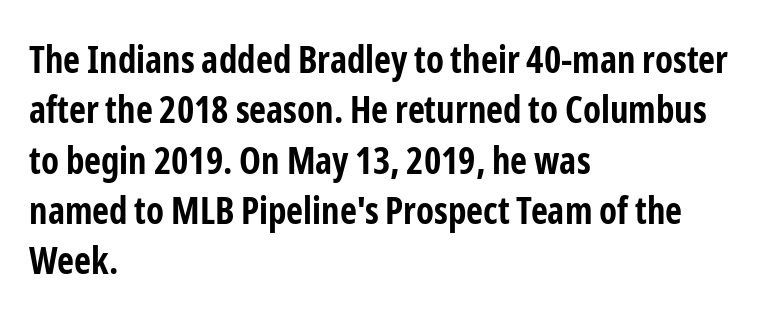
{"serif": "no", "italic": "no", "bold": "yes", "weight": "bold", "width": "condensed", "stroke_contrast": "low", "x_height": "medium", "monospaced": "no", "underline": "no", "align": "left", "line_spacing": "normal", "line_spacing_ratio": 1.36, "letter_spacing": "normal", "letter_spacing_em": 0.0, "glyph_px": 37}
